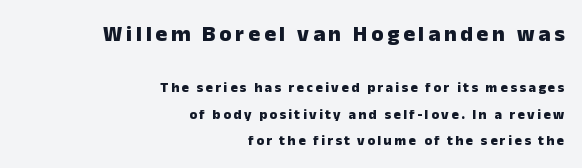
The image shows 22 px bold type, upright; set right-aligned, line spacing 1.89x, not underlined; the first (top) block is 1.57x larger.
